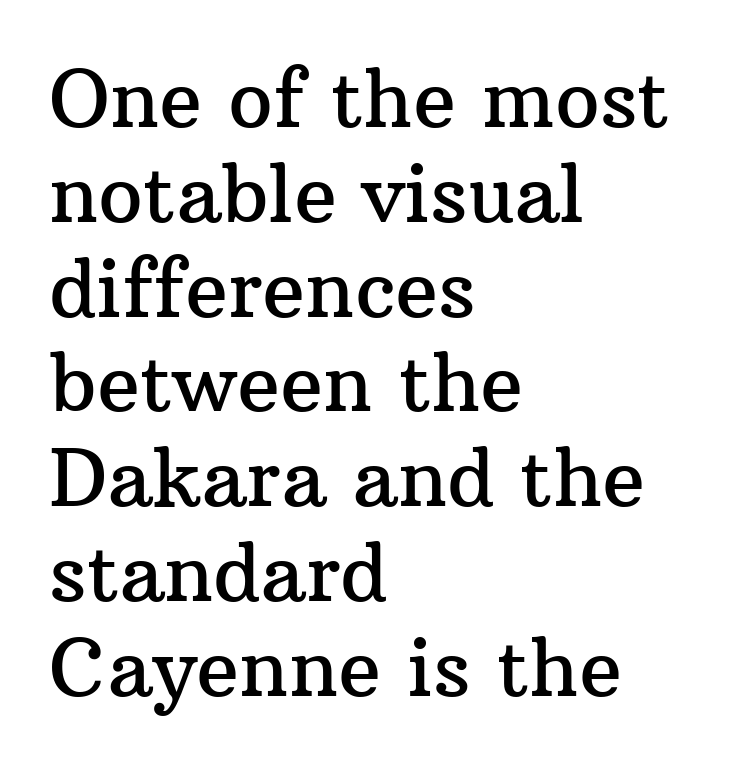
The image shows 79 px serif type, upright; set left-aligned, line spacing 1.2x, normal letter spacing, not underlined; medium stroke contrast and a medium x-height.
